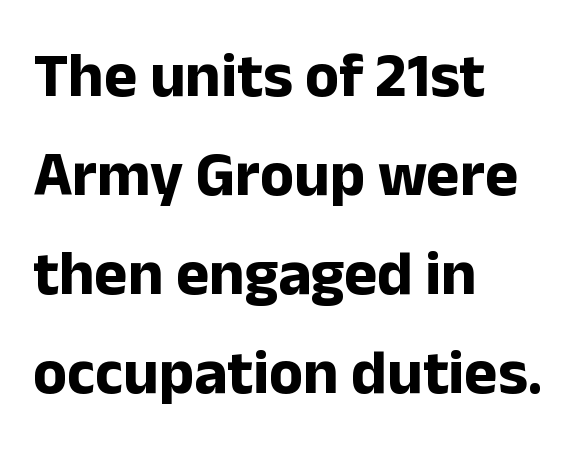
The face used here is a sans, in the tradition of grotesques and geometrics. Character widths vary here, with narrow letters taking less room than wide ones. The gaps between neighbouring characters are ordinary and unremarkable. The line-height multiplier appears to be the usual default. Rule under the text: the space is simply empty.
